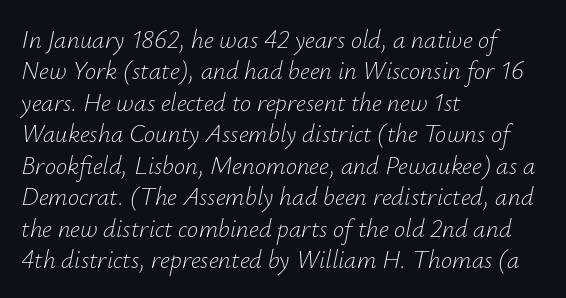
No word sits above an underline. On a weight scale, this lands at 450 or below. Italic: yes, the glyphs are oblique. Leading: standard. Each word holds together tightly as a unit, with standard inter-letter gaps.
